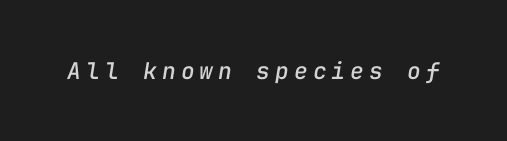
Q: Is the text italic (slanted)? A: Yes, it leans right by about 9 degrees.
Q: Is the text underlined? A: No.
Q: Is the spacing between letters normal or unusually wide? A: Unusually wide.
